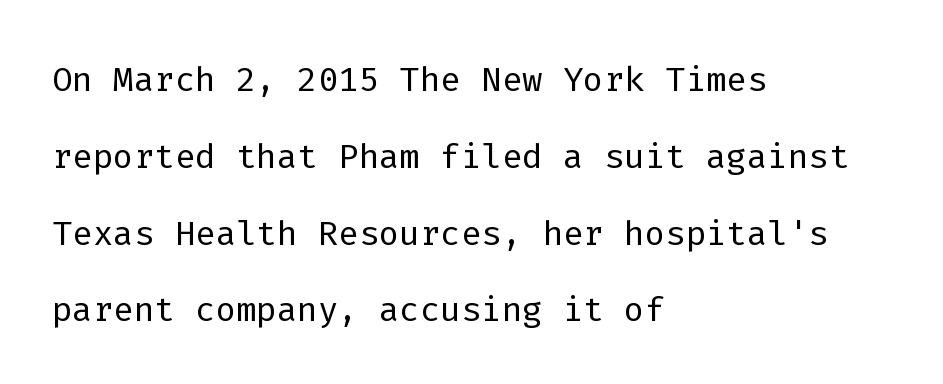
Horizontal bands of white between lines are of average thickness. These lines keep a tight, regular rhythm from letter to letter. Classification — sans serif. Layout note: lines flush left.
